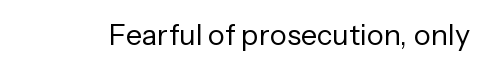
The image shows 29 px regular-weight sans-serif type, upright; set normal letter spacing, not underlined; low stroke contrast and a medium x-height.
